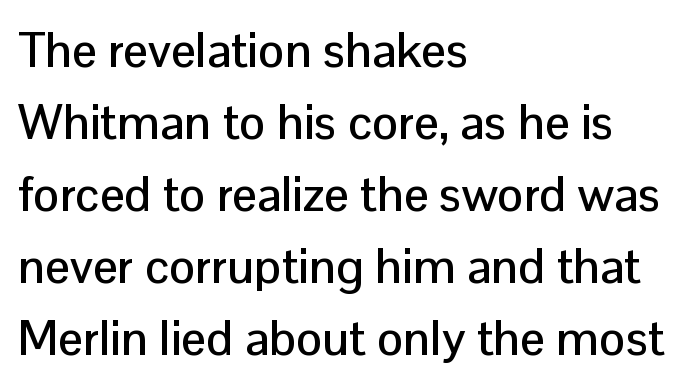
Q: Is the text italic (slanted)? A: No, it is upright.
Q: Is the typeface a serif or a sans-serif typeface? A: Sans-serif.
Q: Is the text underlined? A: No.
Q: How is the paragraph aligned? A: Left-aligned.
Q: Is the spacing between letters normal or unusually wide? A: Normal.
Q: Is the spacing between lines tight, normal or loose? A: Normal.
Q: Width (condensed, normal, or wide)? A: Normal.
Q: Stroke contrast? A: Low.
Q: x-height? A: Medium.
Q: Monospaced? A: No.
